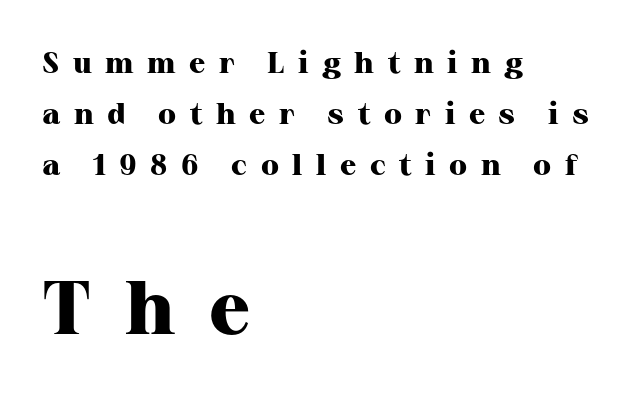
Q: Is the text bold? A: Yes.
Q: Is the text italic (slanted)? A: No, it is upright.
Q: Is the typeface a serif or a sans-serif typeface? A: Serif.
Q: Is the text underlined? A: No.
Q: How is the paragraph aligned? A: Left-aligned.
Q: Is the spacing between letters normal or unusually wide? A: Unusually wide.
Q: Is the spacing between lines tight, normal or loose? A: Normal.
Q: Which block of text is set in a larger size, the first (top) or the second (bottom)? A: The second (bottom) one.
Q: Width (condensed, normal, or wide)? A: Normal.
Q: Stroke contrast? A: High.
Q: x-height? A: Medium.
Q: Monospaced? A: No.
